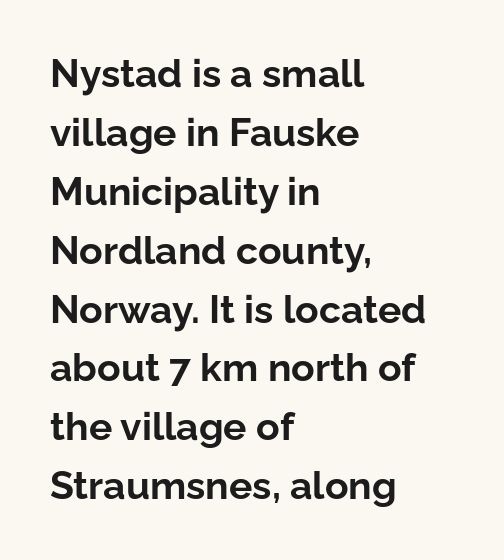
{"serif": "no", "italic": "no", "bold": "yes", "weight": "bold", "width": "normal", "stroke_contrast": "low", "x_height": "medium", "monospaced": "no", "underline": "no", "align": "left", "line_spacing": "normal", "line_spacing_ratio": 1.51, "letter_spacing": "normal", "letter_spacing_em": 0.0, "glyph_px": 39}
